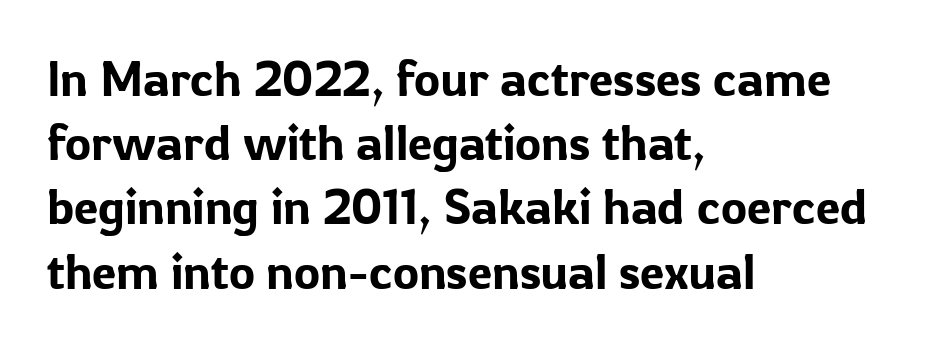
{"serif": "no", "italic": "no", "width": "normal", "stroke_contrast": "low", "x_height": "medium", "monospaced": "no", "underline": "no", "align": "left", "line_spacing": "normal", "line_spacing_ratio": 1.31, "letter_spacing": "normal", "letter_spacing_em": 0.0, "glyph_px": 49}
